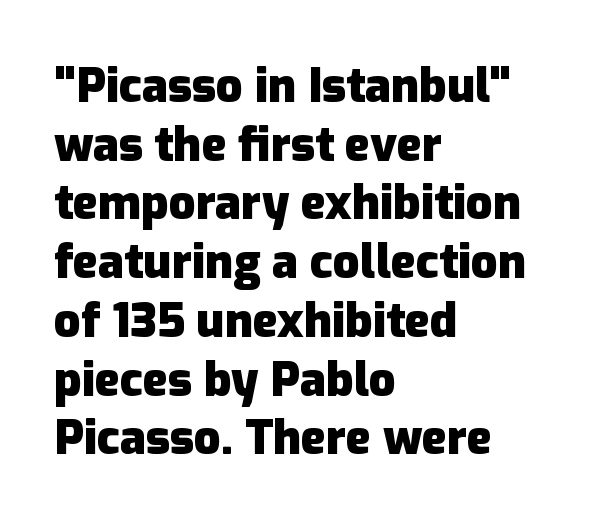
Where is the straight margin? On the left. The passage shown is typeset with a sans-serif family. Baseline-to-baseline distance is the conventional proportion of letter height. Strong, thick strokes mark this as bold type. This sample uses an upright cut, with every glyph sitting square on the baseline.
